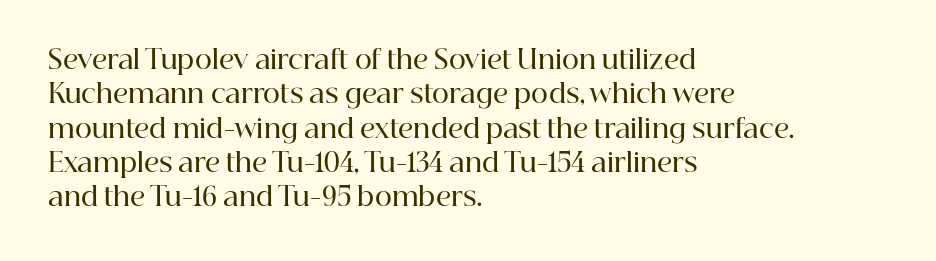
{"italic": "no", "bold": "semi", "underline": "no", "align": "left", "line_spacing": "normal", "line_spacing_ratio": 1.32, "letter_spacing": "normal", "letter_spacing_em": 0.0, "glyph_px": 26}
